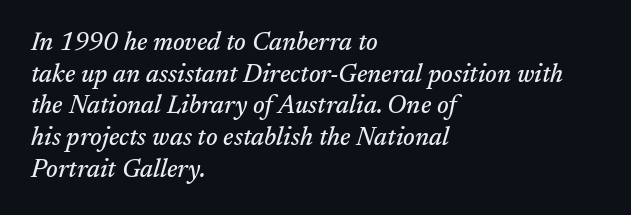
How would I describe the line gaps? Plain and ordinary. The paragraph has a hard left edge and a soft right edge. The letterforms sit shoulder to shoulder at normal distance. Only glyphs here, with clear space below each row.
